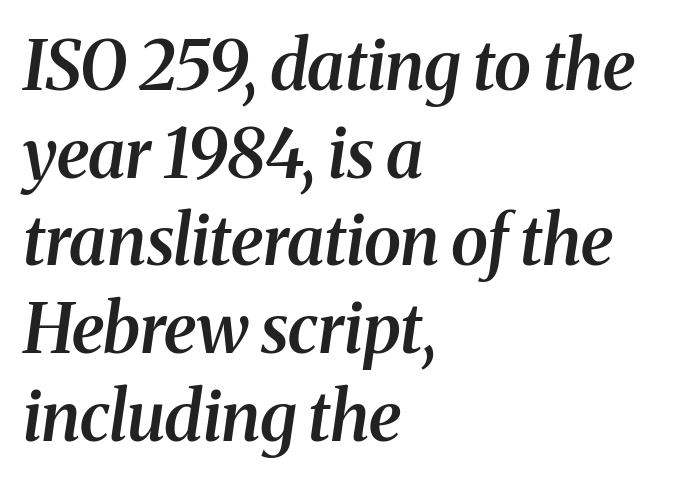
Q: Is the text bold? A: Semi-bold.
Q: Is the text italic (slanted)? A: Yes, it leans right by about 8 degrees.
Q: Is the typeface a serif or a sans-serif typeface? A: Serif.
Q: Is the text underlined? A: No.
Q: How is the paragraph aligned? A: Left-aligned.
Q: Is the spacing between letters normal or unusually wide? A: Normal.
Q: Is the spacing between lines tight, normal or loose? A: Normal.
Q: Width (condensed, normal, or wide)? A: Normal.
Q: Stroke contrast? A: Medium.
Q: x-height? A: Medium.
Q: Monospaced? A: No.
